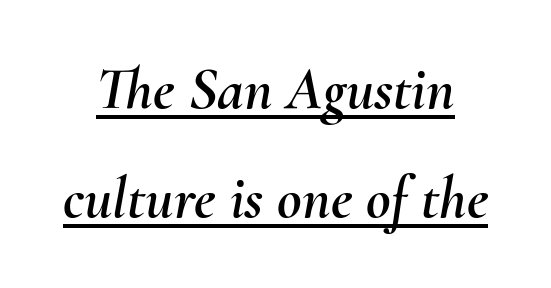
{"italic": "yes", "lean": "right", "slant_degrees": 10, "width": "normal", "stroke_contrast": "medium", "x_height": "small", "monospaced": "no", "underline": "yes", "line_spacing_ratio": 1.82, "letter_spacing": "normal", "letter_spacing_em": 0.0, "glyph_px": 60}
